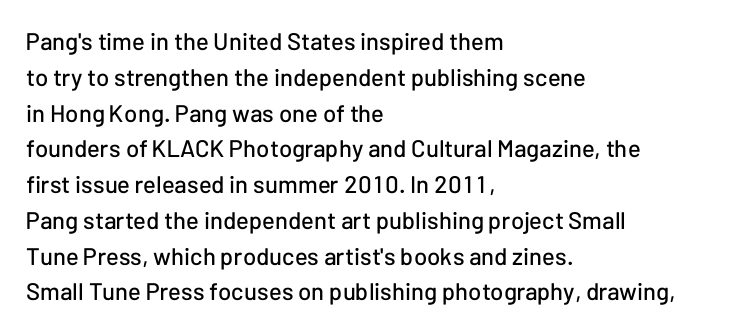
{"italic": "no", "underline": "no", "align": "left", "line_spacing": "normal", "line_spacing_ratio": 1.49, "letter_spacing": "normal", "letter_spacing_em": 0.0, "glyph_px": 24}
